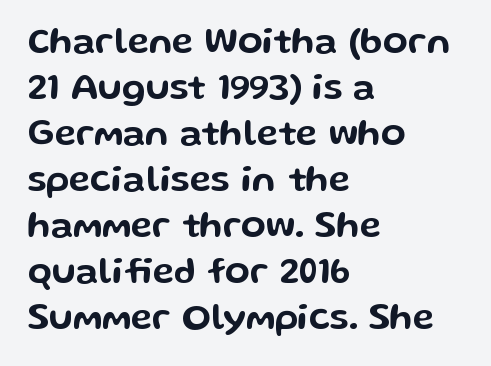
Each letter keeps its own natural width here, so spacing adapts to shape. The designer went with a sans here, leaving each stem footless. The words here are not underlined. Compared with typical body copy, the letter spacing here is the same. Italic: no, the glyphs are upright roman. This sample is left-justified, so line endings fall wherever the words run out.
